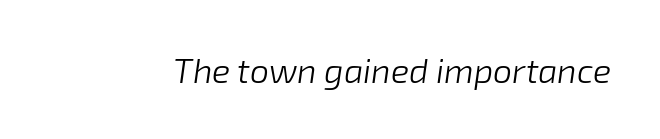
{"italic": "yes", "lean": "right", "slant_degrees": 8, "bold": "no", "weight": "light", "width": "normal", "stroke_contrast": "low", "x_height": "medium", "monospaced": "no", "underline": "no", "letter_spacing": "normal", "letter_spacing_em": 0.0, "glyph_px": 34}
